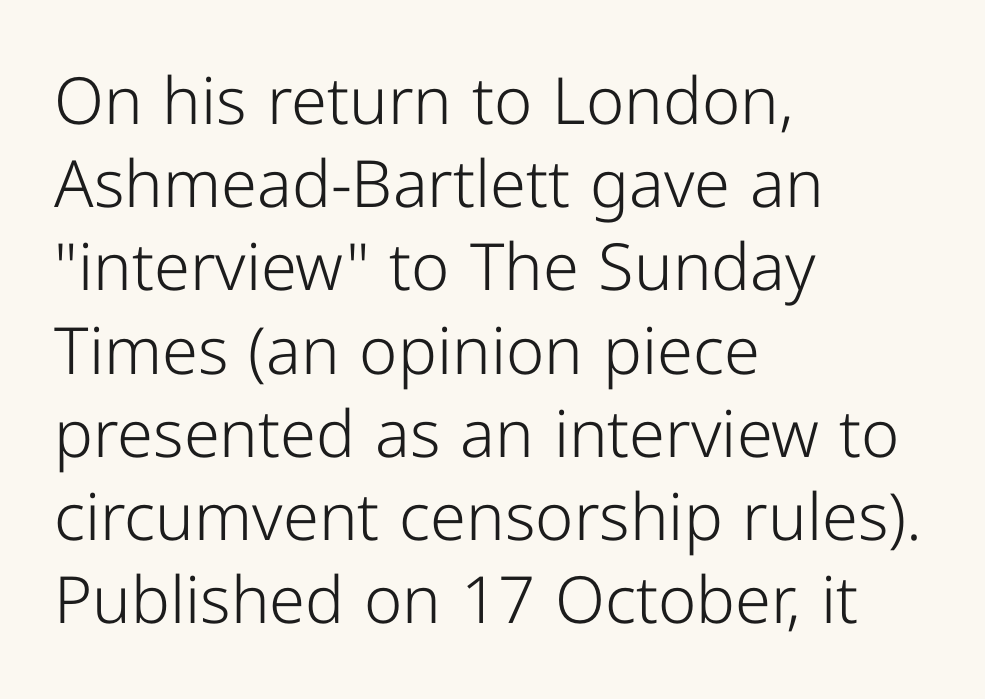
The image shows 65 px light sans-serif type, upright; set left-aligned, normal line spacing (1.28x), normal letter spacing, not underlined; low stroke contrast and a medium x-height.
